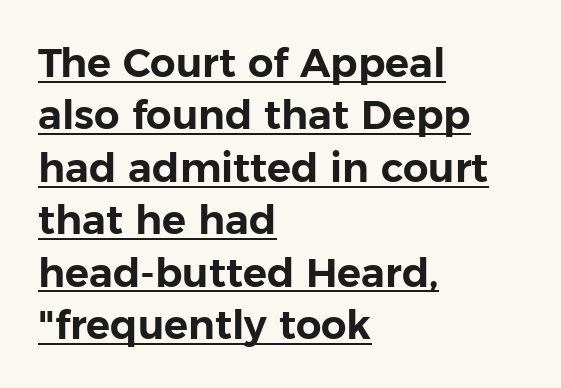
Q: Is the text italic (slanted)? A: No, it is upright.
Q: Is the typeface a serif or a sans-serif typeface? A: Sans-serif.
Q: Is the text underlined? A: Yes.
Q: How is the paragraph aligned? A: Left-aligned.
Q: Is the spacing between letters normal or unusually wide? A: Normal.
Q: Is the spacing between lines tight, normal or loose? A: Normal.
Q: Width (condensed, normal, or wide)? A: Normal.
Q: Stroke contrast? A: Low.
Q: x-height? A: Medium.
Q: Monospaced? A: No.
